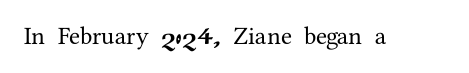
Q: Is the text italic (slanted)? A: No, it is upright.
Q: Is the text underlined? A: No.
Q: Is the spacing between letters normal or unusually wide? A: Normal.
